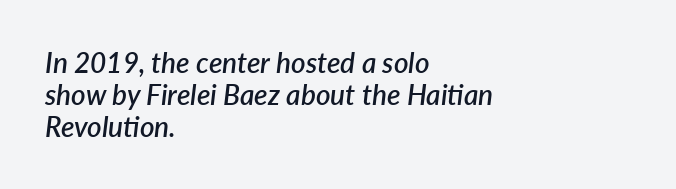
Tightly led — the rows are bunched. No extra tracking has been applied to these lines. The string is rendered with underlining switched off. I'd describe the lettering as semibold — firm but not a full bold. Think of a printed novel: that variable character pitch is what you see here.
